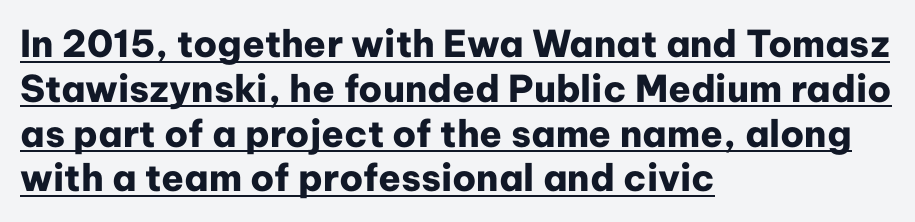
Q: Is the text bold? A: Yes.
Q: Is the text italic (slanted)? A: No, it is upright.
Q: Is the typeface a serif or a sans-serif typeface? A: Sans-serif.
Q: Is the text underlined? A: Yes.
Q: How is the paragraph aligned? A: Left-aligned.
Q: Is the spacing between letters normal or unusually wide? A: Normal.
Q: Width (condensed, normal, or wide)? A: Normal.
Q: Stroke contrast? A: Low.
Q: x-height? A: Medium.
Q: Monospaced? A: No.
